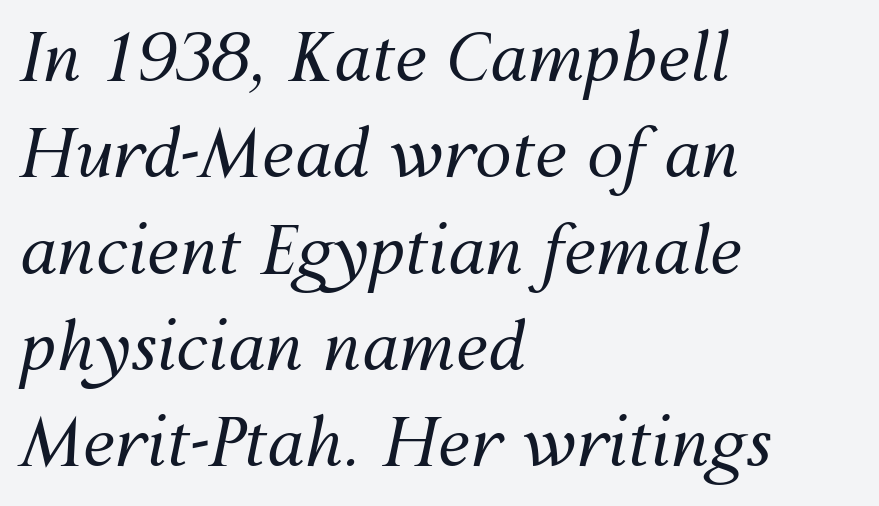
{"italic": "yes", "lean": "right", "slant_degrees": 12, "bold": "no", "weight": "regular", "width": "normal", "stroke_contrast": "medium", "x_height": "medium", "monospaced": "no", "underline": "no", "align": "left", "line_spacing": "normal", "line_spacing_ratio": 1.46, "letter_spacing": "normal", "letter_spacing_em": 0.0, "glyph_px": 66}
